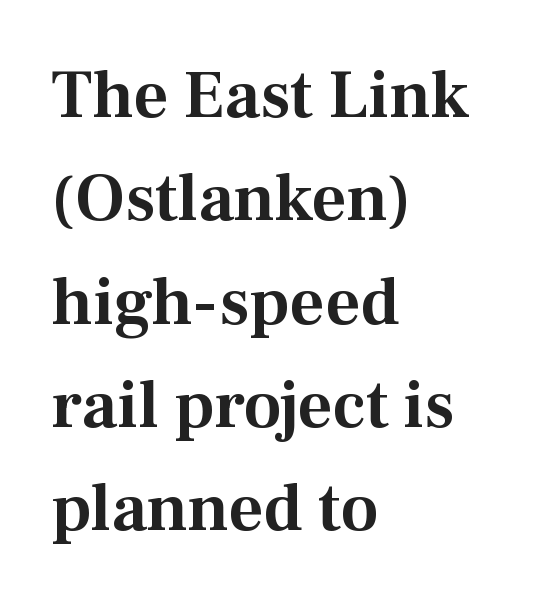
{"serif": "yes", "italic": "no", "width": "normal", "stroke_contrast": "medium", "x_height": "medium", "monospaced": "no", "underline": "no", "align": "left", "line_spacing": "normal", "line_spacing_ratio": 1.52, "letter_spacing": "normal", "letter_spacing_em": 0.0, "glyph_px": 68}
